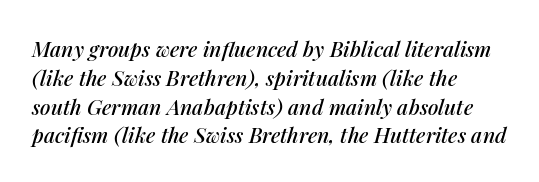
Q: Is the text italic (slanted)? A: Yes, it leans right by about 14 degrees.
Q: Is the text underlined? A: No.
Q: How is the paragraph aligned? A: Left-aligned.
Q: Is the spacing between letters normal or unusually wide? A: Normal.
Q: Is the spacing between lines tight, normal or loose? A: Normal.
